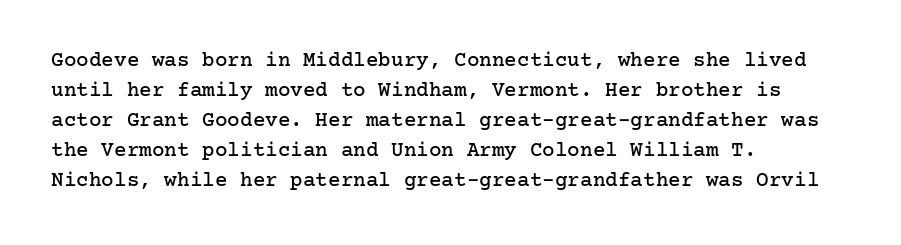
Q: Is the text italic (slanted)? A: No, it is upright.
Q: Is the text underlined? A: No.
Q: How is the paragraph aligned? A: Left-aligned.
Q: Is the spacing between letters normal or unusually wide? A: Normal.
Q: Is the spacing between lines tight, normal or loose? A: Normal.
